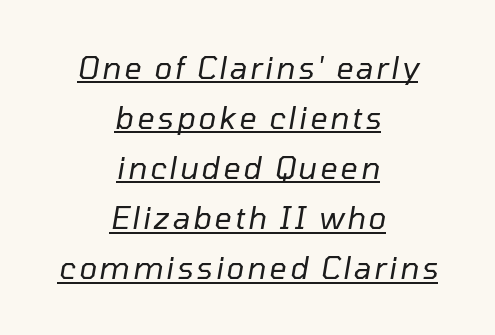
{"italic": "yes", "lean": "right", "slant_degrees": 10, "bold": "no", "weight": "regular", "width": "normal", "stroke_contrast": "low", "x_height": "medium", "monospaced": "no", "underline": "yes", "align": "center", "line_spacing": "normal", "line_spacing_ratio": 1.67, "glyph_px": 30}
